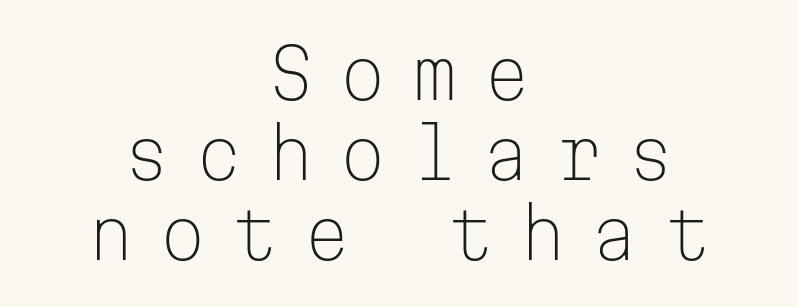
{"serif": "no", "italic": "no", "bold": "no", "weight": "light", "width": "normal", "stroke_contrast": "low", "x_height": "medium", "monospaced": "yes", "underline": "no", "align": "center", "line_spacing_ratio": 1.18, "letter_spacing": "wide", "letter_spacing_em": 0.36, "glyph_px": 68}
